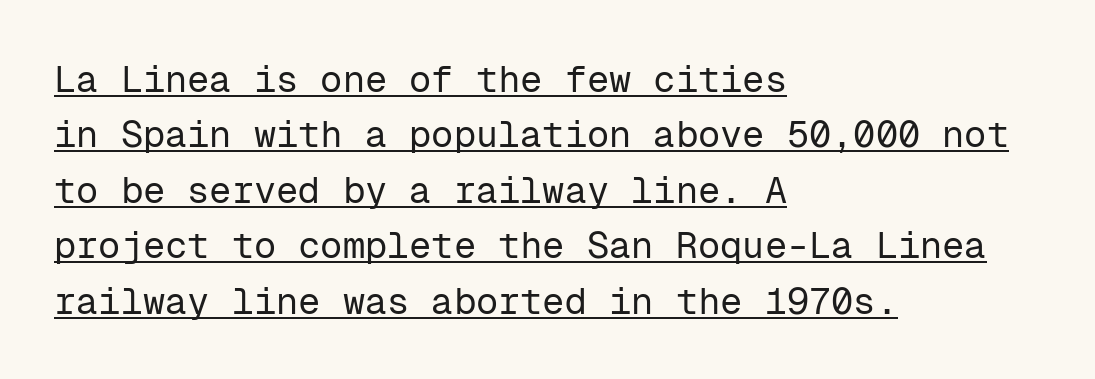
{"serif": "no", "italic": "no", "bold": "no", "weight": "regular", "width": "normal", "stroke_contrast": "low", "x_height": "medium", "monospaced": "yes", "underline": "yes", "align": "left", "line_spacing": "normal", "line_spacing_ratio": 1.5, "letter_spacing": "normal", "letter_spacing_em": 0.0, "glyph_px": 37}
